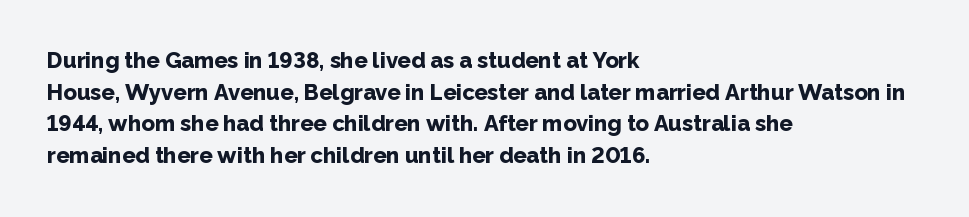
Q: Is the text bold? A: Yes.
Q: Is the text italic (slanted)? A: No, it is upright.
Q: Is the text underlined? A: No.
Q: How is the paragraph aligned? A: Left-aligned.
Q: Is the spacing between letters normal or unusually wide? A: Normal.
Q: Is the spacing between lines tight, normal or loose? A: Normal.
